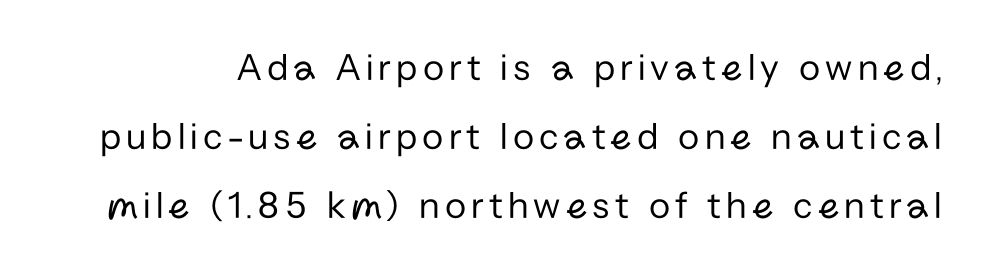
{"serif": "no", "italic": "no", "bold": "no", "weight": "regular", "width": "normal", "stroke_contrast": "low", "x_height": "medium", "monospaced": "no", "underline": "no", "line_spacing_ratio": 1.77, "glyph_px": 39}
